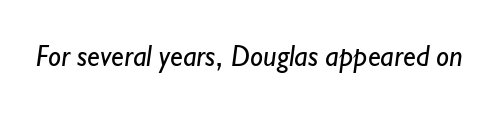
This is sans-serif lettering, the kind often seen on screens and signage. Here the designer chose a conventional face with non-uniform glyph widths. Plain, unruled lines of type. Nothing heavy about these letters — not bold at all. The tracking reads as untouched default to a designer's eye.
